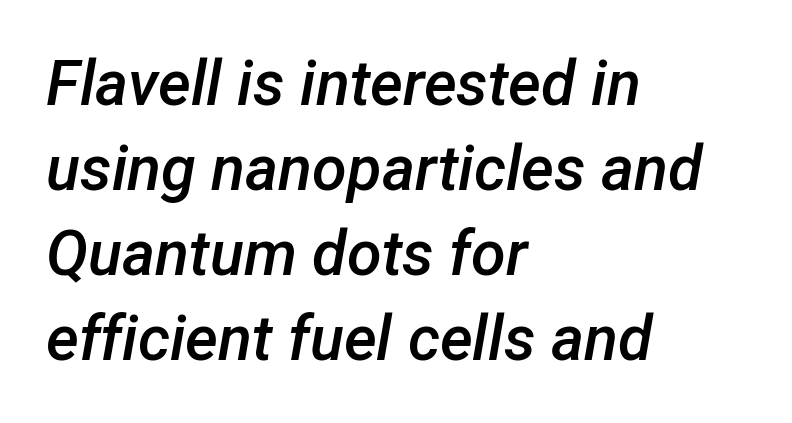
{"italic": "yes", "lean": "right", "slant_degrees": 12, "bold": "semi", "weight": "semibold", "width": "normal", "stroke_contrast": "low", "x_height": "medium", "monospaced": "no", "underline": "no", "align": "left", "line_spacing": "normal", "line_spacing_ratio": 1.35, "letter_spacing": "normal", "letter_spacing_em": 0.0, "glyph_px": 63}
